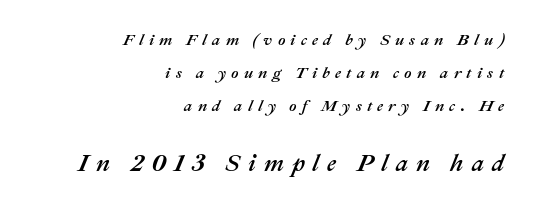
In terms of leading, this rendering errs on the spacious side. Of the two passages, the one underneath uses the larger point size. In terms of letterspacing, this is a distinctly airy, spread setting. The passage shown is not underscored anywhere. The compositor pushed each line to the right boundary.
